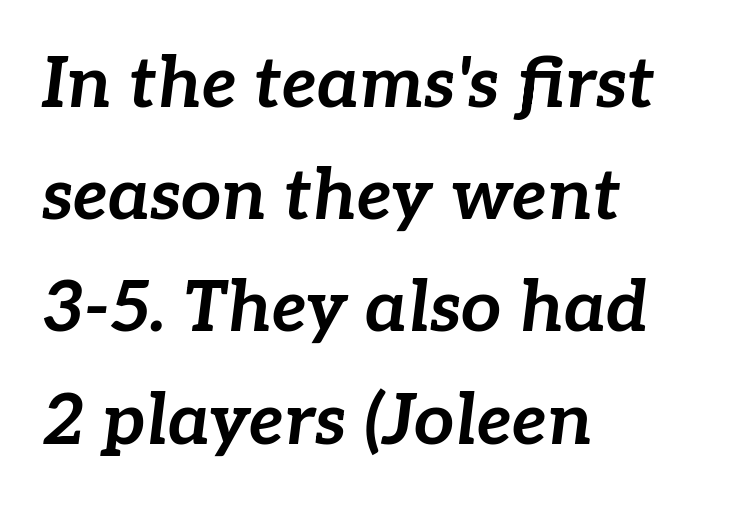
Q: Is the text bold? A: Yes.
Q: Is the text italic (slanted)? A: Yes, it leans right by about 7 degrees.
Q: Is the text underlined? A: No.
Q: How is the paragraph aligned? A: Left-aligned.
Q: Is the spacing between letters normal or unusually wide? A: Normal.
Q: Is the spacing between lines tight, normal or loose? A: Normal.
Q: Width (condensed, normal, or wide)? A: Normal.
Q: Stroke contrast? A: Low.
Q: x-height? A: Medium.
Q: Monospaced? A: No.
